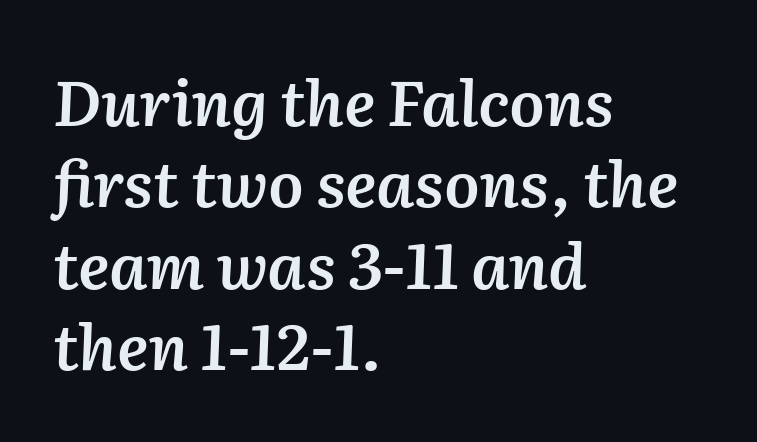
The image shows 63 px semibold type, italic (leaning right); set left-aligned, normal line spacing (1.29x), normal letter spacing, not underlined; medium stroke contrast and a medium x-height.
